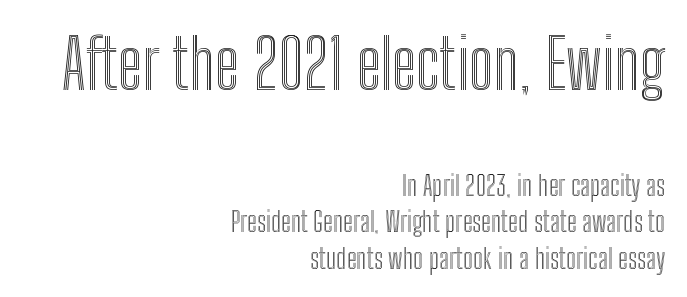
{"italic": "no", "width": "condensed", "x_height": "medium", "monospaced": "no", "underline": "no", "align": "right", "line_spacing": "normal", "line_spacing_ratio": 1.31, "letter_spacing": "normal", "letter_spacing_em": 0.0, "larger_block": "first", "size_ratio": 2.46, "glyph_px": 69}
